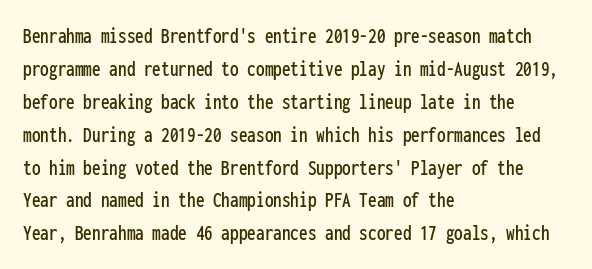
The image shows 23 px text type, upright; set left-aligned, normal line spacing (1.43x), normal letter spacing, not underlined.
